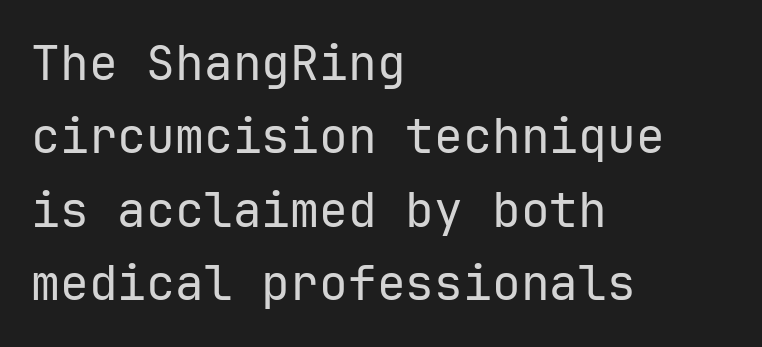
The image shows 48 px regular-weight sans-serif type, upright, monospaced; set left-aligned, normal line spacing (1.53x), normal letter spacing, not underlined; low stroke contrast and a medium x-height.
